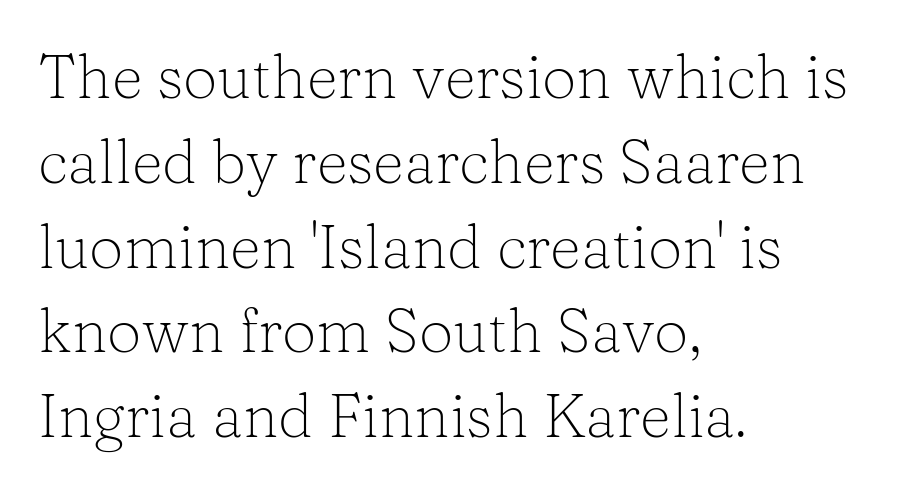
The passage shown is not underscored anywhere. A roman cut, with each character standing at attention. Heaviness? Minimal to ordinary, like unemphasized prose. Interline gaps are of average width in this sample.
